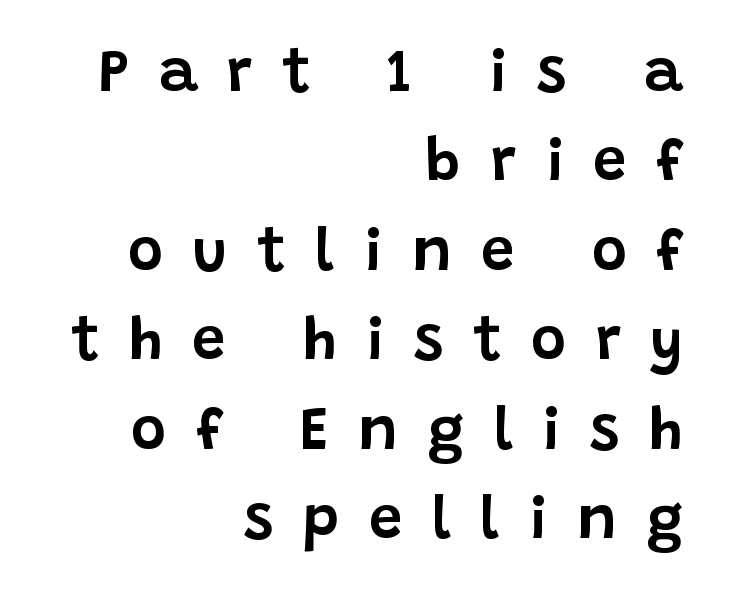
{"serif": "no", "italic": "no", "width": "normal", "stroke_contrast": "low", "x_height": "large", "monospaced": "no", "underline": "no", "align": "right", "line_spacing": "normal", "line_spacing_ratio": 1.49, "letter_spacing": "wide", "letter_spacing_em": 0.49, "glyph_px": 60}
